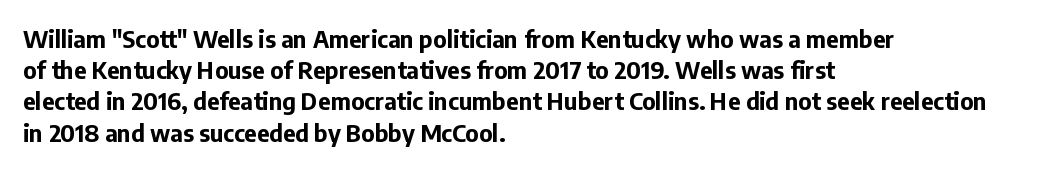
The image shows 24 px bold type, upright; set left-aligned, normal line spacing (1.3x), normal letter spacing, not underlined.
